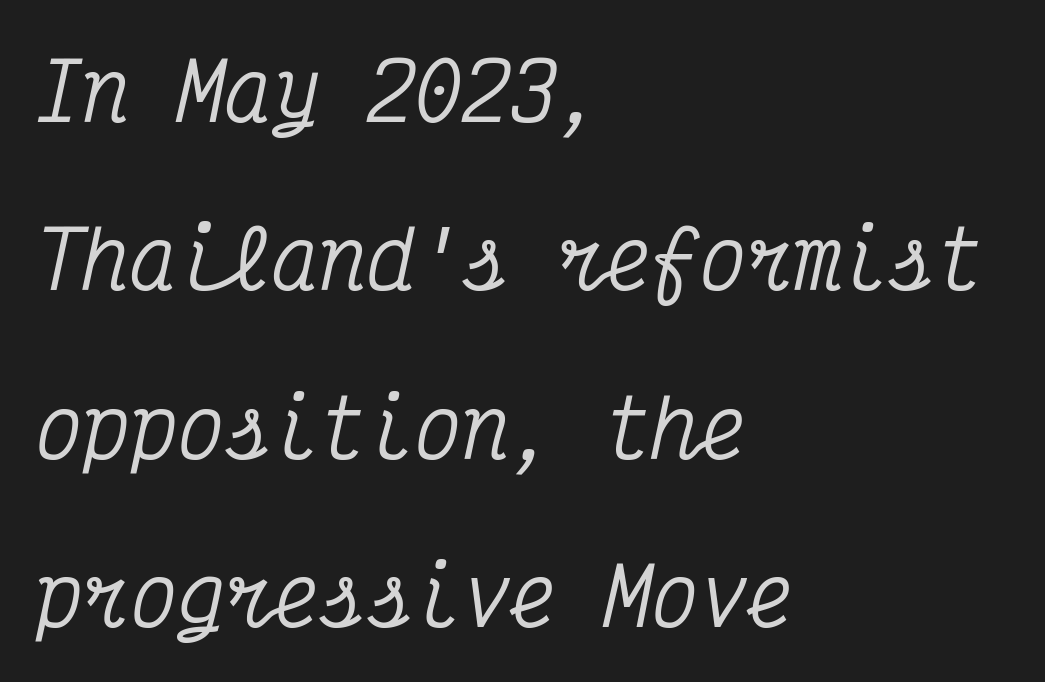
Q: Is the text italic (slanted)? A: Yes, it leans right by about 12 degrees.
Q: Is the typeface a serif or a sans-serif typeface? A: Serif.
Q: Is the text underlined? A: No.
Q: How is the paragraph aligned? A: Left-aligned.
Q: Is the spacing between letters normal or unusually wide? A: Normal.
Q: Is the spacing between lines tight, normal or loose? A: Loose.
Q: Width (condensed, normal, or wide)? A: Condensed.
Q: Stroke contrast? A: Medium.
Q: x-height? A: Medium.
Q: Monospaced? A: Yes.
